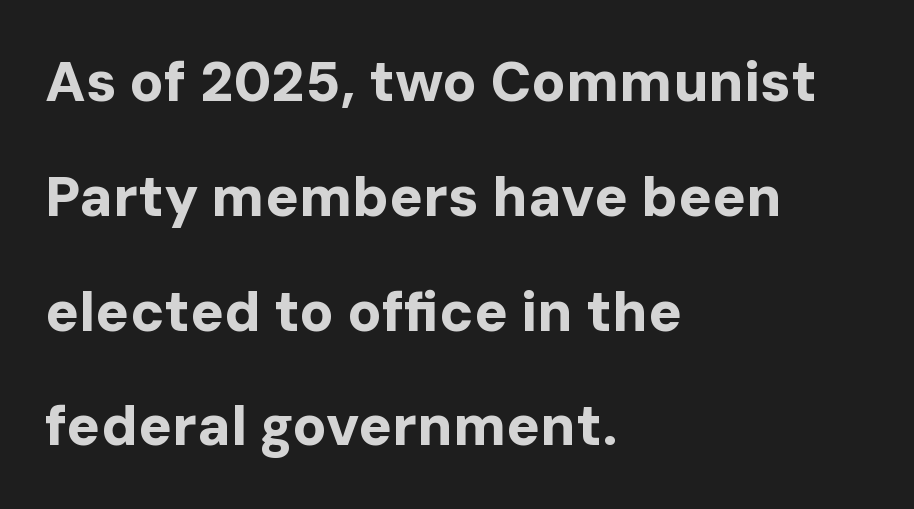
Each new line begins a long way beneath the previous one. Character widths vary here, with narrow letters taking less room than wide ones. The area under the type is left untouched. In terms of posture, this sample is upright. Note: no serifs on the glyphs. The horizontal fit of the characters is conventional and even.
